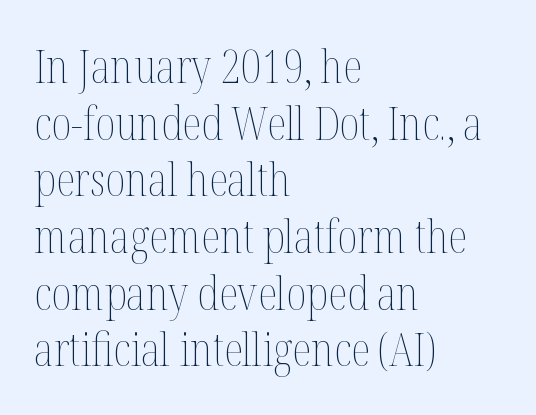
Q: Is the text bold? A: No.
Q: Is the text italic (slanted)? A: No, it is upright.
Q: Is the text underlined? A: No.
Q: How is the paragraph aligned? A: Left-aligned.
Q: Is the spacing between letters normal or unusually wide? A: Normal.
Q: Is the spacing between lines tight, normal or loose? A: Normal.
Q: Width (condensed, normal, or wide)? A: Condensed.
Q: Stroke contrast? A: Medium.
Q: x-height? A: Medium.
Q: Monospaced? A: No.
